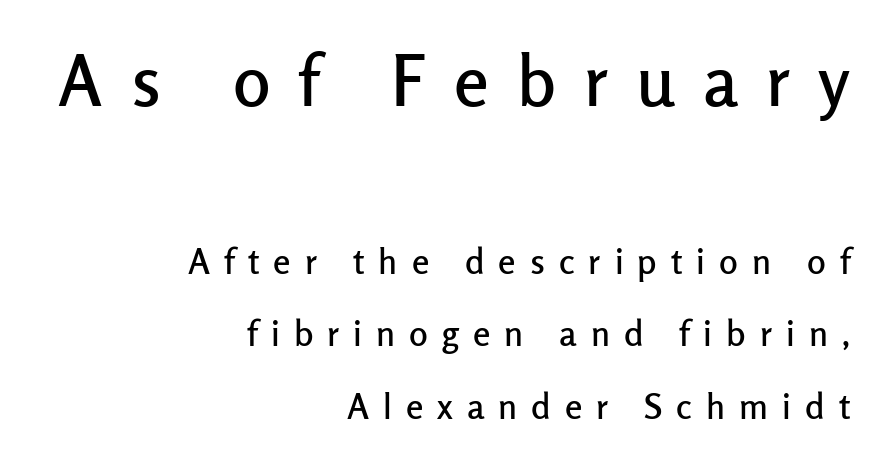
Q: Is the text italic (slanted)? A: No, it is upright.
Q: Is the typeface a serif or a sans-serif typeface? A: Sans-serif.
Q: Is the text underlined? A: No.
Q: How is the paragraph aligned? A: Right-aligned.
Q: Is the spacing between letters normal or unusually wide? A: Unusually wide.
Q: Is the spacing between lines tight, normal or loose? A: Loose.
Q: Which block of text is set in a larger size, the first (top) or the second (bottom)? A: The first (top) one.
Q: Width (condensed, normal, or wide)? A: Normal.
Q: Stroke contrast? A: Low.
Q: x-height? A: Medium.
Q: Monospaced? A: No.
